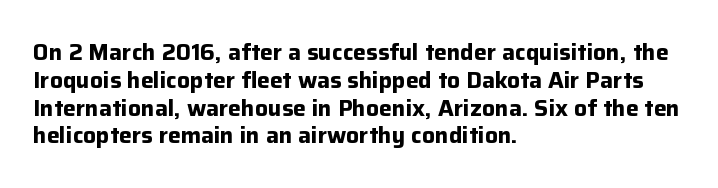
Short and long lines alike share a common starting point at left. Unlike italic type, these characters show no tilt at all. The passage shown is emphatically bold. The face used here is rendered with its standard letterfit. The space beneath each line is pristine and unruled.
